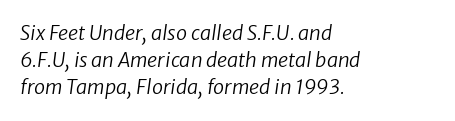
Q: Is the text bold? A: No.
Q: Is the text italic (slanted)? A: Yes, it leans right by about 8 degrees.
Q: Is the text underlined? A: No.
Q: How is the paragraph aligned? A: Left-aligned.
Q: Is the spacing between letters normal or unusually wide? A: Normal.
Q: Is the spacing between lines tight, normal or loose? A: Normal.
